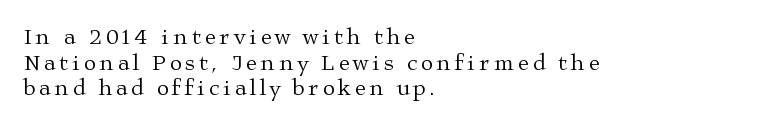
Q: Is the text bold? A: No.
Q: Is the text italic (slanted)? A: No, it is upright.
Q: Is the text underlined? A: No.
Q: How is the paragraph aligned? A: Left-aligned.
